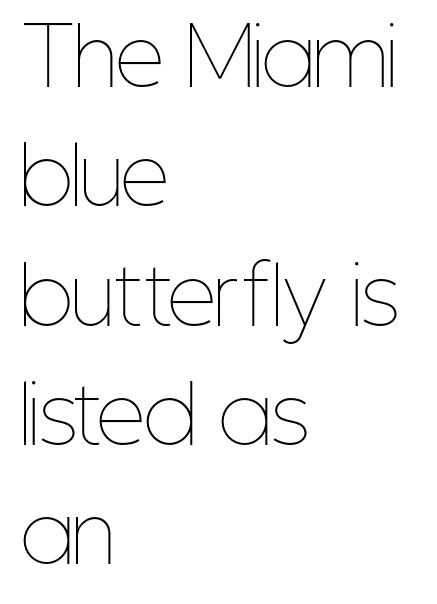
The image shows 77 px thin, condensed type, upright; set left-aligned, normal line spacing (1.55x), normal letter spacing, not underlined; low stroke contrast and a medium x-height.
